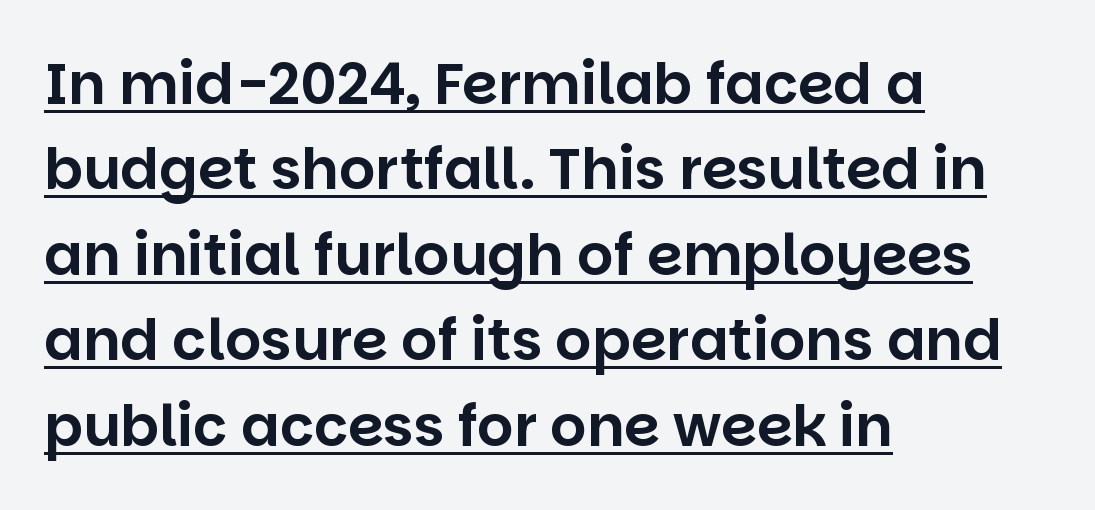
Q: Is the text italic (slanted)? A: No, it is upright.
Q: Is the typeface a serif or a sans-serif typeface? A: Sans-serif.
Q: Is the text underlined? A: Yes.
Q: How is the paragraph aligned? A: Left-aligned.
Q: Is the spacing between letters normal or unusually wide? A: Normal.
Q: Is the spacing between lines tight, normal or loose? A: Normal.
Q: Width (condensed, normal, or wide)? A: Normal.
Q: Stroke contrast? A: Low.
Q: x-height? A: Large.
Q: Monospaced? A: No.
